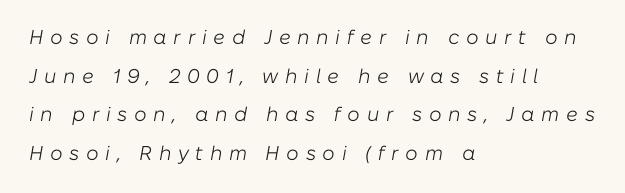
The space directly below the letters is spotless. Stroke mass is kept to a normal reading level or below. Is the type slanted? Yes — the strokes lean at a clear angle. Loose tracking; the words dissolve into strings of separated letters. The ragged edge is on the right, which tells us the setting is flush left. The rendering uses a large line-height, opening up the rows.
